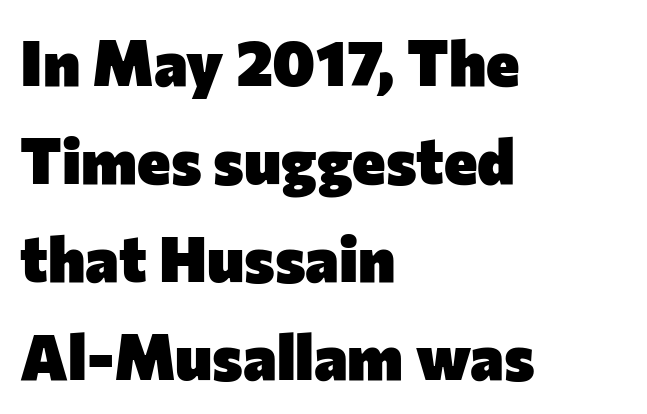
Q: Is the text bold? A: Yes.
Q: Is the text italic (slanted)? A: No, it is upright.
Q: Is the typeface a serif or a sans-serif typeface? A: Sans-serif.
Q: Is the text underlined? A: No.
Q: How is the paragraph aligned? A: Left-aligned.
Q: Is the spacing between letters normal or unusually wide? A: Normal.
Q: Is the spacing between lines tight, normal or loose? A: Normal.
Q: Width (condensed, normal, or wide)? A: Normal.
Q: Stroke contrast? A: Low.
Q: x-height? A: Medium.
Q: Monospaced? A: No.
